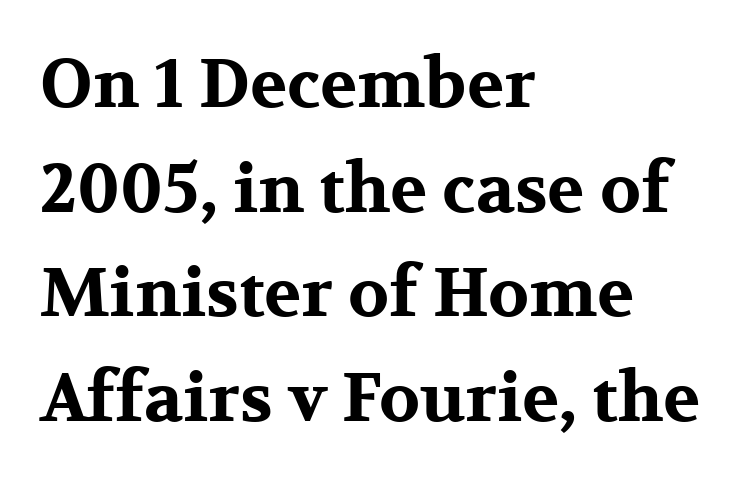
The image shows 68 px bold, wide serif type, upright; set left-aligned, normal line spacing (1.54x), normal letter spacing, not underlined; medium stroke contrast and a medium x-height.
